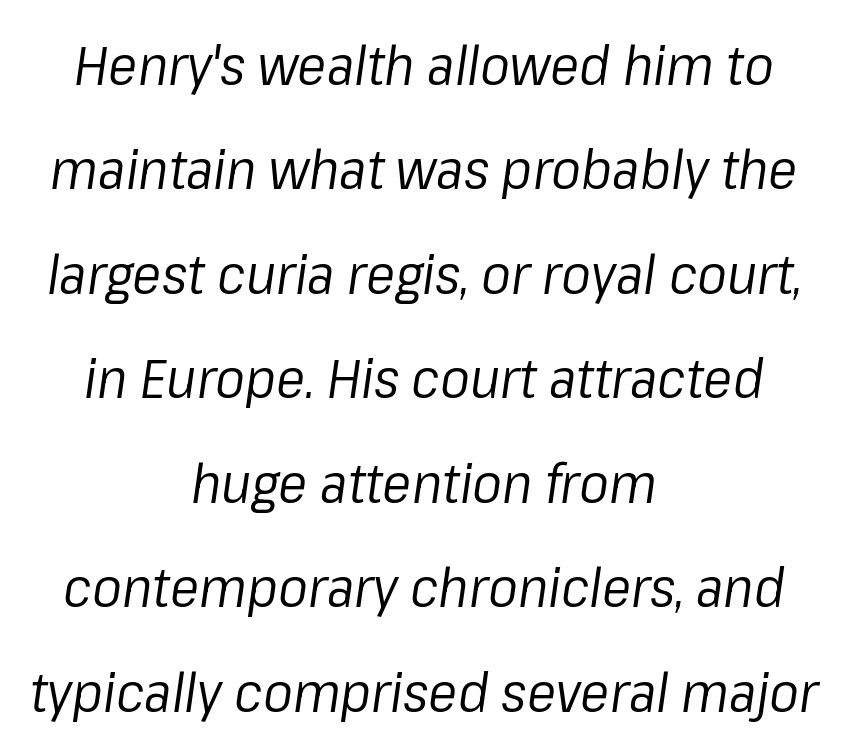
Nothing unusual about the tracking: characters are spaced as the font intends. Do the characters align in a grid? No, the font is proportional. A quiet, ordinary-to-light weight characterises the typeface. The text carries the slant typical of an italic or oblique font. Reading down the column, the eye jumps a long way to each next line. Each row of text sits above clean, open space.
